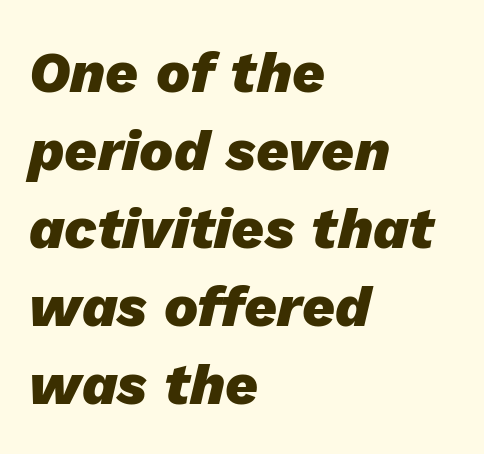
The face used here has the dense, thick strokes of a bold. The words here are not underlined. Slant detected: the letters are inclined. Is this a fixed-width face? No — the glyphs have proportional, varying widths. How would I describe the line gaps? Plain and ordinary.
